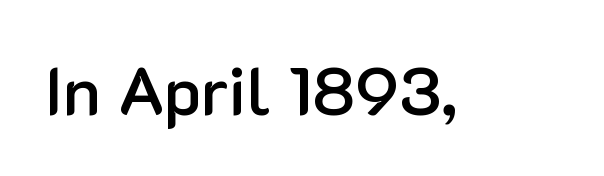
The passage shown is typeset with a sans-serif family. Underline: absent. Quick note: not italic, upright. Proportional: the letters do not fall into vertical columns.
